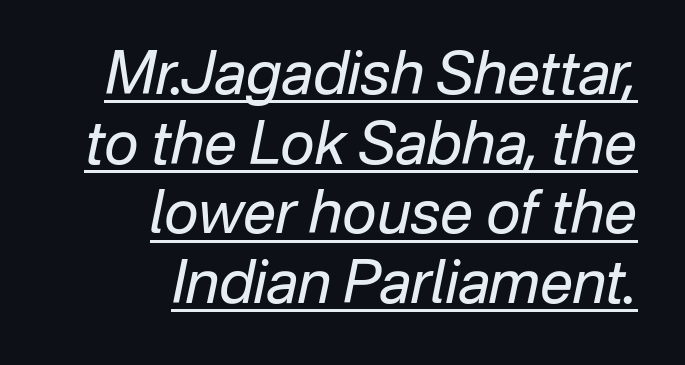
Q: Is the text bold? A: No.
Q: Is the text italic (slanted)? A: Yes, it leans right by about 12 degrees.
Q: Is the text underlined? A: Yes.
Q: How is the paragraph aligned? A: Right-aligned.
Q: Is the spacing between letters normal or unusually wide? A: Normal.
Q: Width (condensed, normal, or wide)? A: Normal.
Q: Stroke contrast? A: Low.
Q: x-height? A: Medium.
Q: Monospaced? A: No.
